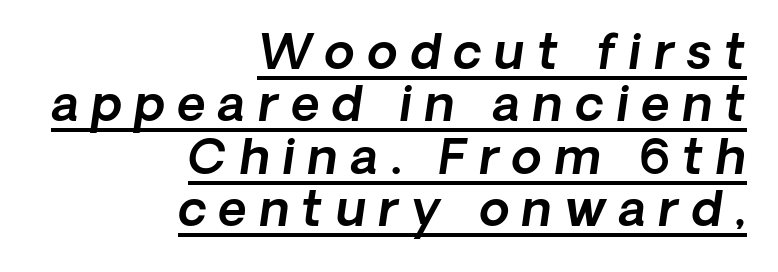
Q: Is the typeface a serif or a sans-serif typeface? A: Sans-serif.
Q: Is the text underlined? A: Yes.
Q: How is the paragraph aligned? A: Right-aligned.
Q: Is the spacing between letters normal or unusually wide? A: Unusually wide.
Q: Is the spacing between lines tight, normal or loose? A: Tight.
Q: Width (condensed, normal, or wide)? A: Normal.
Q: x-height? A: Medium.
Q: Monospaced? A: No.
